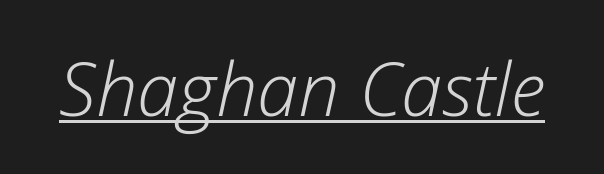
Q: Is the text bold? A: No.
Q: Is the text italic (slanted)? A: Yes, it leans right by about 12 degrees.
Q: Is the text underlined? A: Yes.
Q: Is the spacing between letters normal or unusually wide? A: Normal.
Q: Width (condensed, normal, or wide)? A: Normal.
Q: Stroke contrast? A: Low.
Q: x-height? A: Medium.
Q: Monospaced? A: No.
